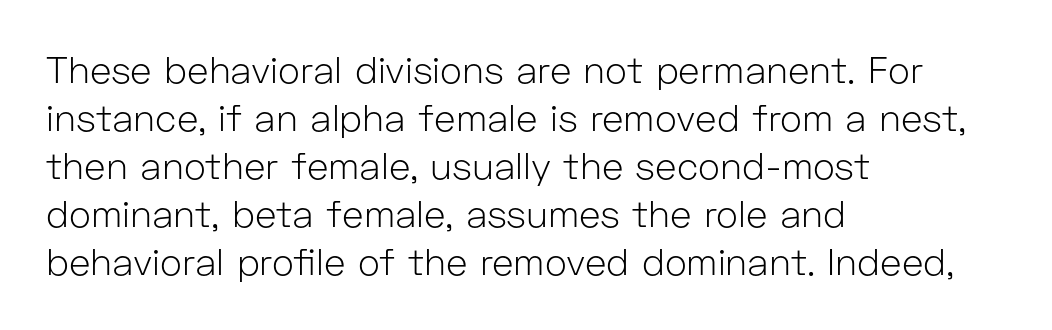
Heaviness? Minimal to ordinary, like unemphasized prose. The type sits square on the baseline with zero lean. The text was rendered using a sans face with plain stroke endings. Line spacing here is normal. Do the characters align in a grid? No, the font is proportional. These lines are set flush left with a ragged right edge.
